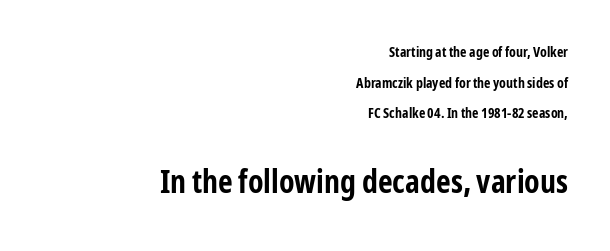
Q: Is the text bold? A: Yes.
Q: Is the text italic (slanted)? A: No, it is upright.
Q: Is the typeface a serif or a sans-serif typeface? A: Sans-serif.
Q: Is the text underlined? A: No.
Q: How is the paragraph aligned? A: Right-aligned.
Q: Is the spacing between letters normal or unusually wide? A: Normal.
Q: Is the spacing between lines tight, normal or loose? A: Loose.
Q: Which block of text is set in a larger size, the first (top) or the second (bottom)? A: The second (bottom) one.
Q: Width (condensed, normal, or wide)? A: Condensed.
Q: Stroke contrast? A: Low.
Q: x-height? A: Medium.
Q: Monospaced? A: No.
